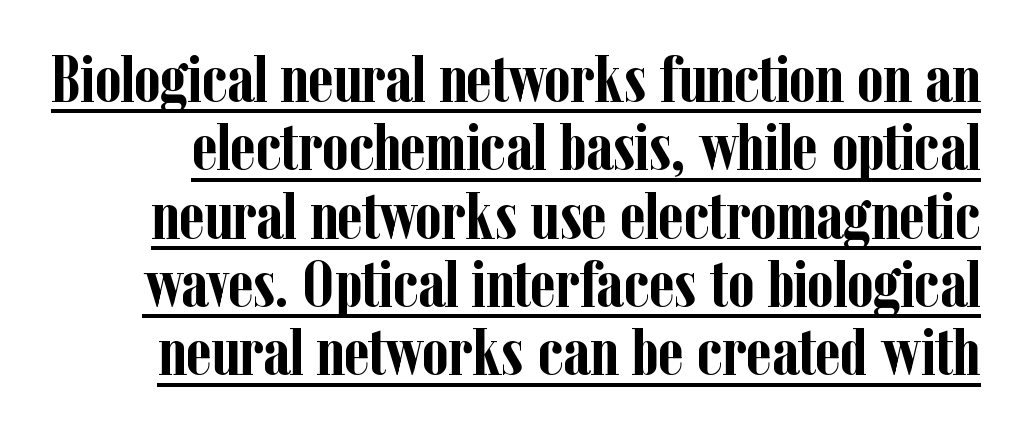
The lettering holds an erect, upright posture throughout. This sample carries an underscore along the baseline area. A serif font was chosen for this passage. The line-height multiplier appears low, near solid setting. Compared with an ordinary text face, these strokes are far heavier — a full bold. Proportional: the letters do not fall into vertical columns.
